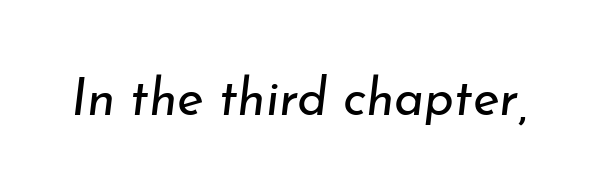
The image shows 51 px regular-weight type, italic (leaning right); set normal letter spacing, not underlined; low stroke contrast and a small x-height.
